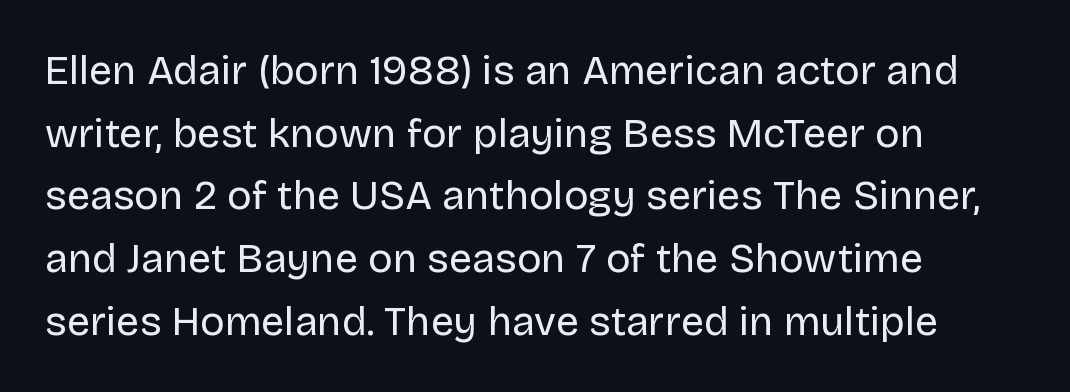
Q: Is the text bold? A: No.
Q: Is the text italic (slanted)? A: No, it is upright.
Q: Is the typeface a serif or a sans-serif typeface? A: Sans-serif.
Q: Is the text underlined? A: No.
Q: How is the paragraph aligned? A: Left-aligned.
Q: Is the spacing between letters normal or unusually wide? A: Normal.
Q: Is the spacing between lines tight, normal or loose? A: Normal.
Q: Width (condensed, normal, or wide)? A: Normal.
Q: Stroke contrast? A: Low.
Q: x-height? A: Large.
Q: Monospaced? A: No.
